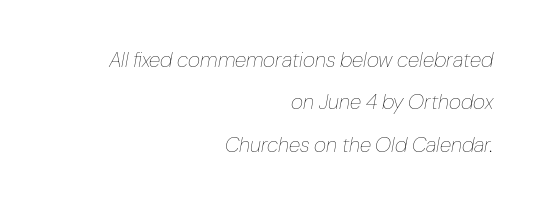
The image shows 21 px text type, italic (leaning right); set right-aligned, loose line spacing (2.02x), normal letter spacing, not underlined.
